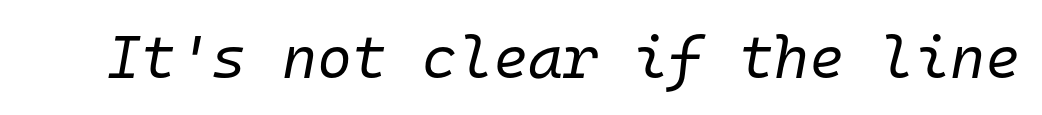
The image shows 60 px regular-weight type, italic (leaning right), monospaced; set normal letter spacing, not underlined; low stroke contrast and a medium x-height.
